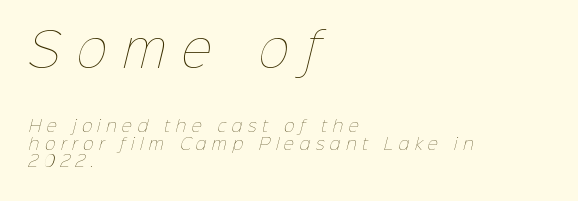
How would I describe the line gaps? Narrow and economical. Look at the glyph heights: the upper group is clearly the bigger setting. The letters advance in unequal steps, a hallmark of proportional type. Weight: not bold — regular or lighter. The foot of each line stays bare and open.
